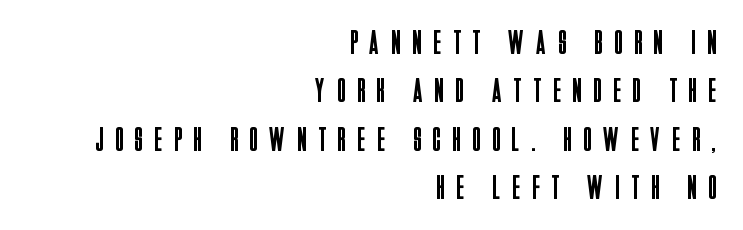
The image shows 34 px regular-weight, condensed sans-serif type, upright; set right-aligned, normal line spacing (1.42x), unusually wide letter spacing (+0.37 em), not underlined; low stroke contrast and a large x-height.
